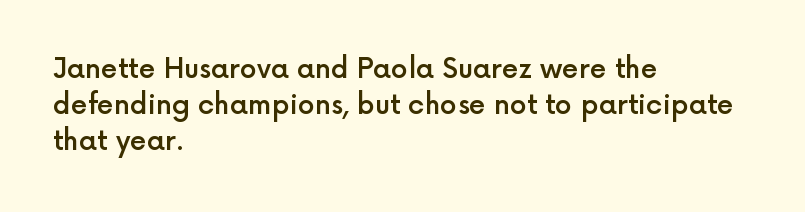
Q: Is the text bold? A: Semi-bold.
Q: Is the text italic (slanted)? A: No, it is upright.
Q: Is the text underlined? A: No.
Q: How is the paragraph aligned? A: Left-aligned.
Q: Is the spacing between letters normal or unusually wide? A: Normal.
Q: Is the spacing between lines tight, normal or loose? A: Normal.
